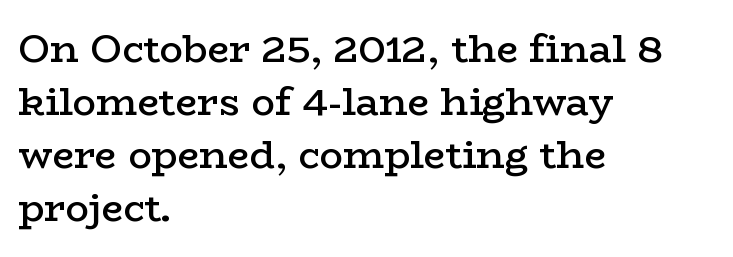
Compared with typical body copy, the letter spacing here is the same. Bold? Not quite — semibold, heavier than regular but stopping short. Successive baselines arrive at the customary interval. Rendered with straight, roman letterforms.
